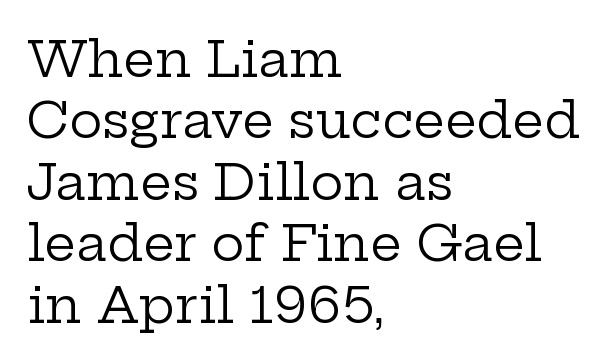
Layout note: lines flush left. This sample uses plain, unmodified letter spacing. The passage shown is typed in a proportional face where columns would drift. The designer went with a serif here, giving each stem small feet.
